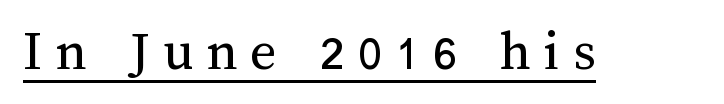
Q: Is the text bold? A: No.
Q: Is the text italic (slanted)? A: No, it is upright.
Q: Is the text underlined? A: Yes.
Q: Is the spacing between letters normal or unusually wide? A: Unusually wide.
Q: Width (condensed, normal, or wide)? A: Normal.
Q: Stroke contrast? A: Medium.
Q: x-height? A: Medium.
Q: Monospaced? A: No.
